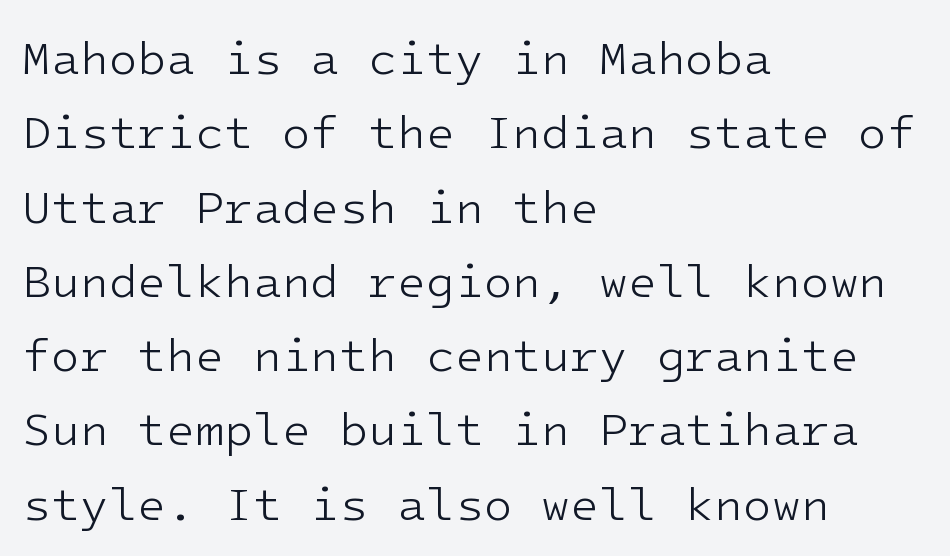
The image shows 47 px light sans-serif type, upright; set left-aligned, normal line spacing (1.58x), normal letter spacing, not underlined; low stroke contrast and a medium x-height.
